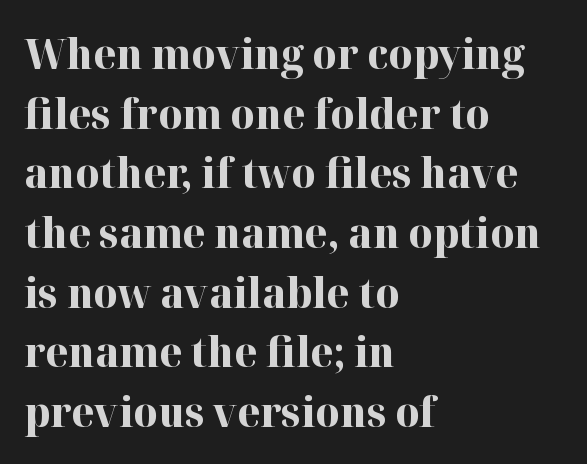
Q: Is the text bold? A: Yes.
Q: Is the text italic (slanted)? A: No, it is upright.
Q: Is the typeface a serif or a sans-serif typeface? A: Serif.
Q: Is the text underlined? A: No.
Q: How is the paragraph aligned? A: Left-aligned.
Q: Is the spacing between letters normal or unusually wide? A: Normal.
Q: Is the spacing between lines tight, normal or loose? A: Normal.
Q: Width (condensed, normal, or wide)? A: Normal.
Q: Stroke contrast? A: High.
Q: x-height? A: Medium.
Q: Monospaced? A: No.
